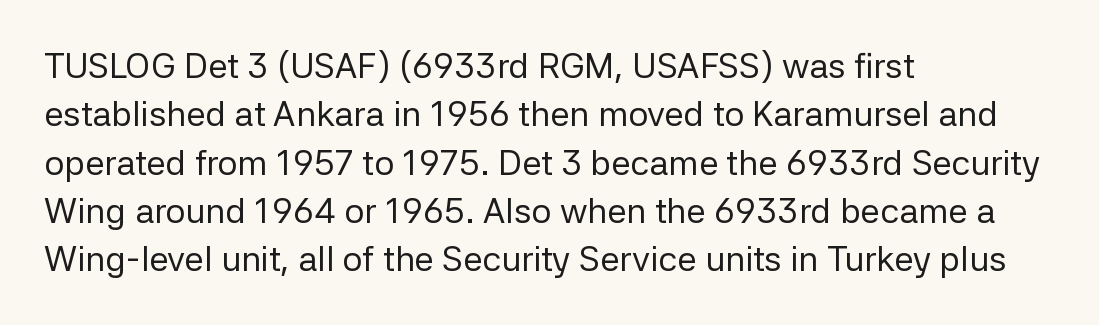
{"serif": "no", "italic": "no", "bold": "no", "weight": "regular", "width": "normal", "stroke_contrast": "low", "x_height": "medium", "monospaced": "no", "underline": "no", "align": "left", "line_spacing": "normal", "line_spacing_ratio": 1.38, "letter_spacing": "normal", "letter_spacing_em": 0.0, "glyph_px": 35}
